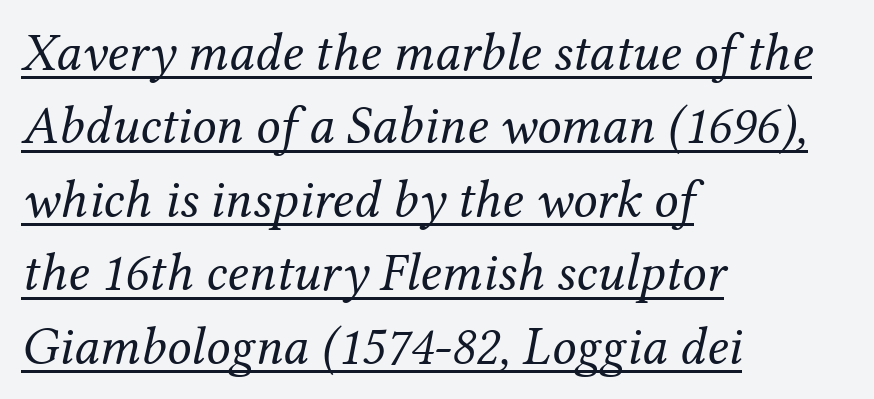
{"serif": "yes", "italic": "yes", "lean": "right", "slant_degrees": 12, "bold": "no", "weight": "regular", "width": "normal", "stroke_contrast": "medium", "x_height": "medium", "monospaced": "no", "underline": "yes", "align": "left", "line_spacing": "normal", "line_spacing_ratio": 1.36, "letter_spacing": "normal", "letter_spacing_em": 0.0, "glyph_px": 54}
